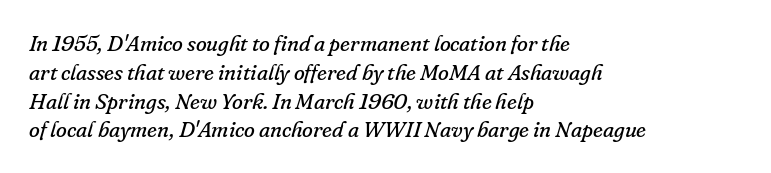
The image shows 22 px text type, italic (leaning right); set left-aligned, normal line spacing (1.31x), normal letter spacing, not underlined.
